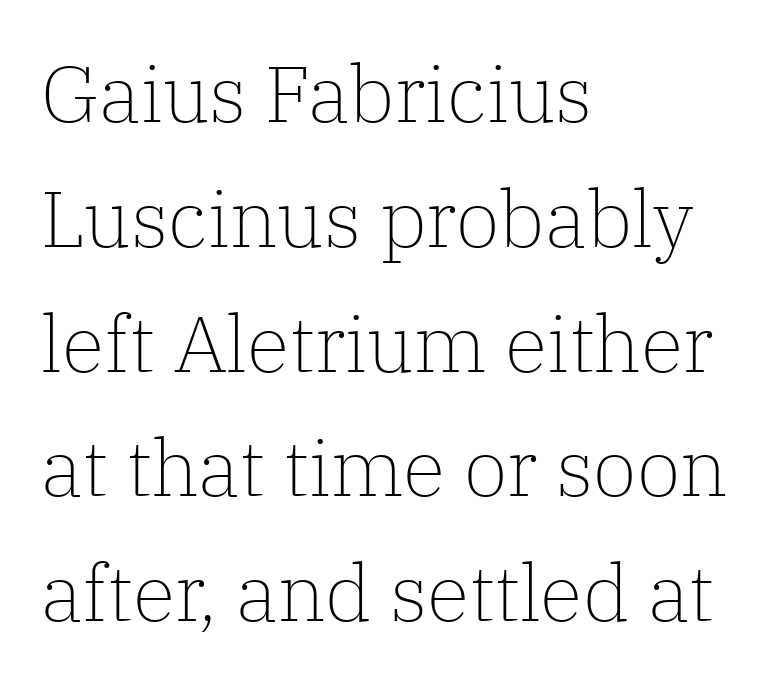
Q: Is the text bold? A: No.
Q: Is the text italic (slanted)? A: No, it is upright.
Q: Is the typeface a serif or a sans-serif typeface? A: Serif.
Q: Is the text underlined? A: No.
Q: How is the paragraph aligned? A: Left-aligned.
Q: Is the spacing between letters normal or unusually wide? A: Normal.
Q: Is the spacing between lines tight, normal or loose? A: Normal.
Q: Width (condensed, normal, or wide)? A: Normal.
Q: Stroke contrast? A: Low.
Q: x-height? A: Medium.
Q: Monospaced? A: No.
